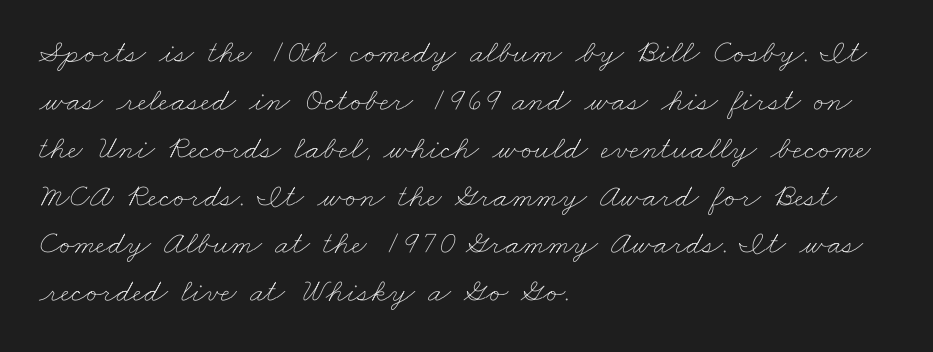
Q: Is the text bold? A: No.
Q: Is the text underlined? A: No.
Q: How is the paragraph aligned? A: Left-aligned.
Q: Is the spacing between letters normal or unusually wide? A: Normal.
Q: Is the spacing between lines tight, normal or loose? A: Normal.
Q: Width (condensed, normal, or wide)? A: Wide.
Q: Stroke contrast? A: Low.
Q: x-height? A: Small.
Q: Monospaced? A: No.
